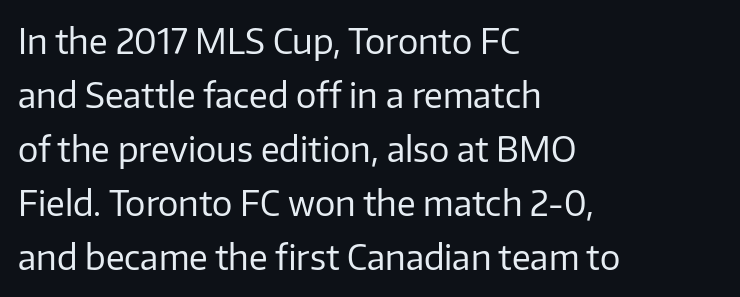
{"serif": "no", "italic": "no", "bold": "no", "weight": "regular", "width": "normal", "stroke_contrast": "low", "x_height": "medium", "monospaced": "no", "underline": "no", "align": "left", "line_spacing": "normal", "line_spacing_ratio": 1.59, "letter_spacing": "normal", "letter_spacing_em": 0.0, "glyph_px": 34}
